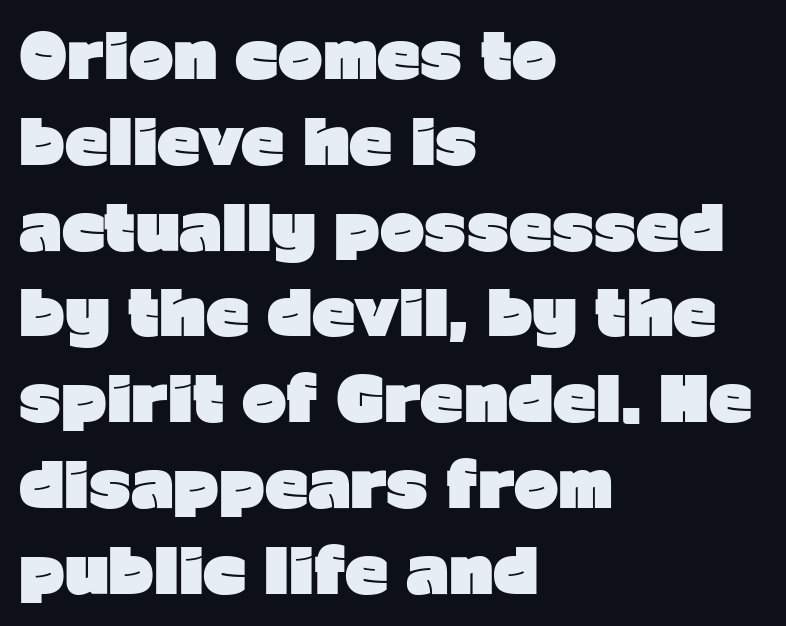
{"serif": "no", "italic": "no", "bold": "yes", "weight": "heavy", "width": "normal", "stroke_contrast": "low", "x_height": "medium", "monospaced": "no", "underline": "no", "align": "left", "line_spacing": "normal", "line_spacing_ratio": 1.43, "letter_spacing": "normal", "letter_spacing_em": 0.0, "glyph_px": 60}
